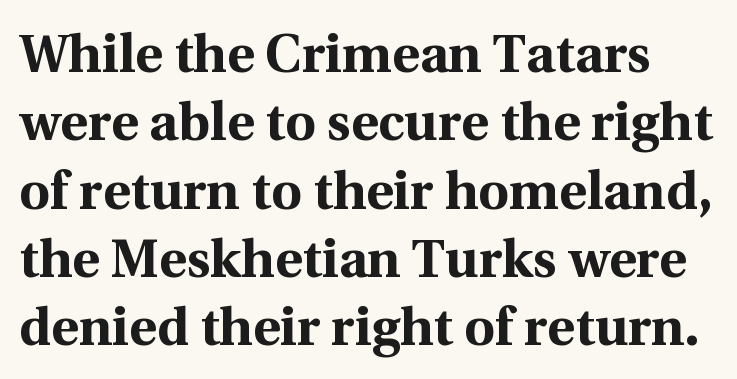
The image shows 53 px bold serif type, upright; set normal line spacing (1.29x), normal letter spacing, not underlined; a medium x-height.
